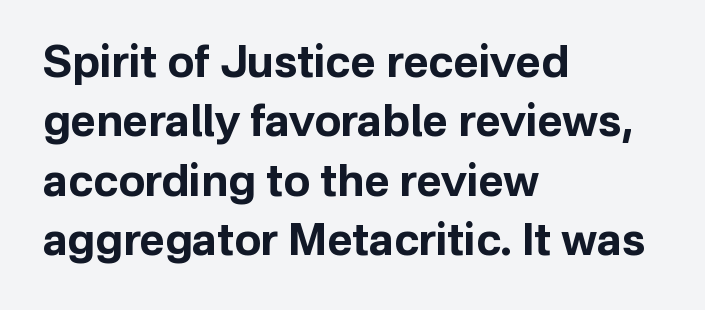
Q: Is the text bold? A: Yes.
Q: Is the text italic (slanted)? A: No, it is upright.
Q: Is the typeface a serif or a sans-serif typeface? A: Sans-serif.
Q: Is the text underlined? A: No.
Q: How is the paragraph aligned? A: Left-aligned.
Q: Is the spacing between letters normal or unusually wide? A: Normal.
Q: Is the spacing between lines tight, normal or loose? A: Normal.
Q: Width (condensed, normal, or wide)? A: Normal.
Q: Stroke contrast? A: Low.
Q: x-height? A: Medium.
Q: Monospaced? A: No.
